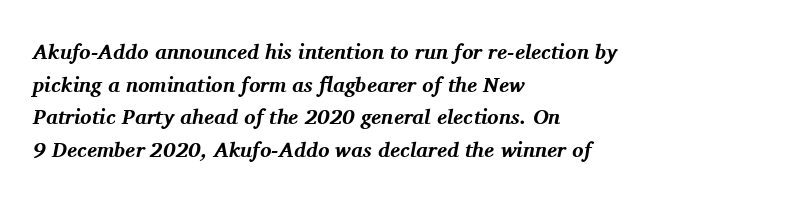
Inter-character spacing is left at the font's built-in metrics. Weight check: bold — yes, fully. A typesetter would mark this as italic. Is there much room between lines? A standard amount, neither cramped nor airy.
